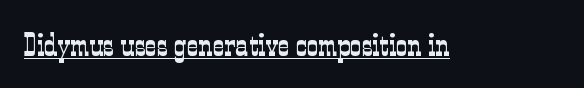
{"serif": "yes", "italic": "no", "bold": "no", "weight": "light", "width": "condensed", "stroke_contrast": "low", "x_height": "medium", "monospaced": "no", "underline": "yes", "letter_spacing": "normal", "letter_spacing_em": 0.0, "glyph_px": 32}
